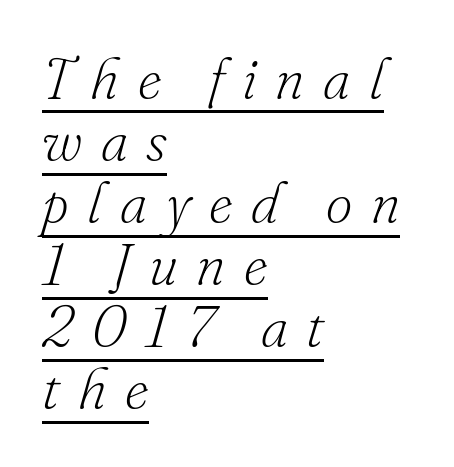
{"serif": "yes", "italic": "yes", "lean": "right", "slant_degrees": 16, "bold": "no", "weight": "light", "width": "normal", "stroke_contrast": "low", "x_height": "small", "monospaced": "no", "underline": "yes", "align": "left", "line_spacing": "tight", "line_spacing_ratio": 1.07, "letter_spacing": "wide", "letter_spacing_em": 0.32, "glyph_px": 58}
